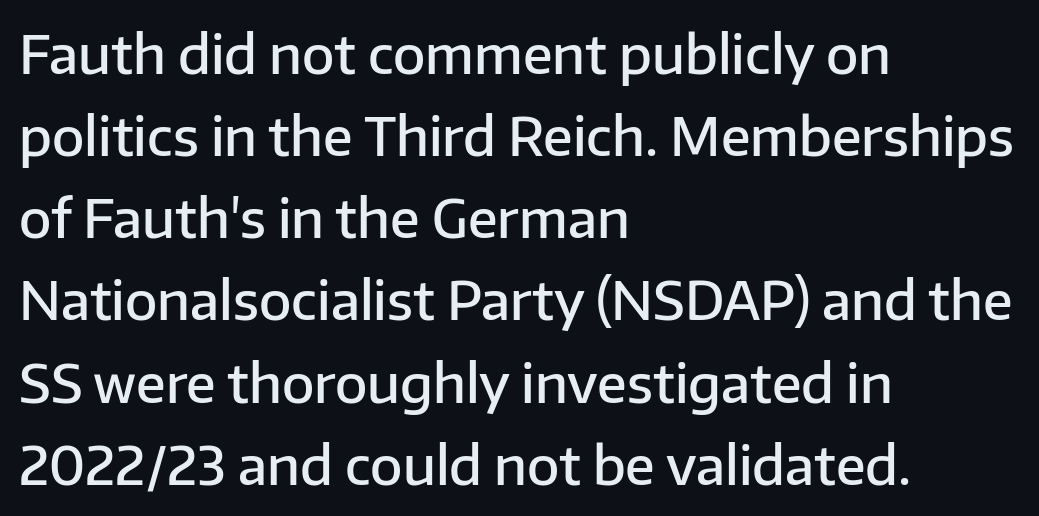
The image shows 53 px semibold sans-serif type, upright; set left-aligned, normal line spacing (1.55x), normal letter spacing, not underlined; low stroke contrast and a medium x-height.
